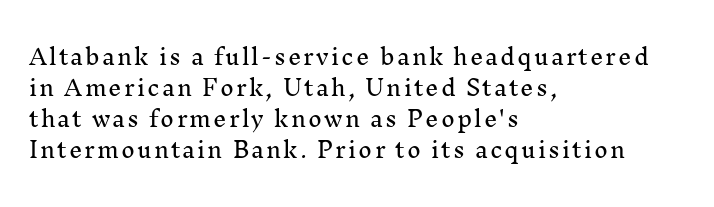
The space between consecutive lines is moderate. Does the lettering tilt? It doesn't — this is upright. Reading down the block, your eye returns to a fixed left position each line. Quick note: underline off.
